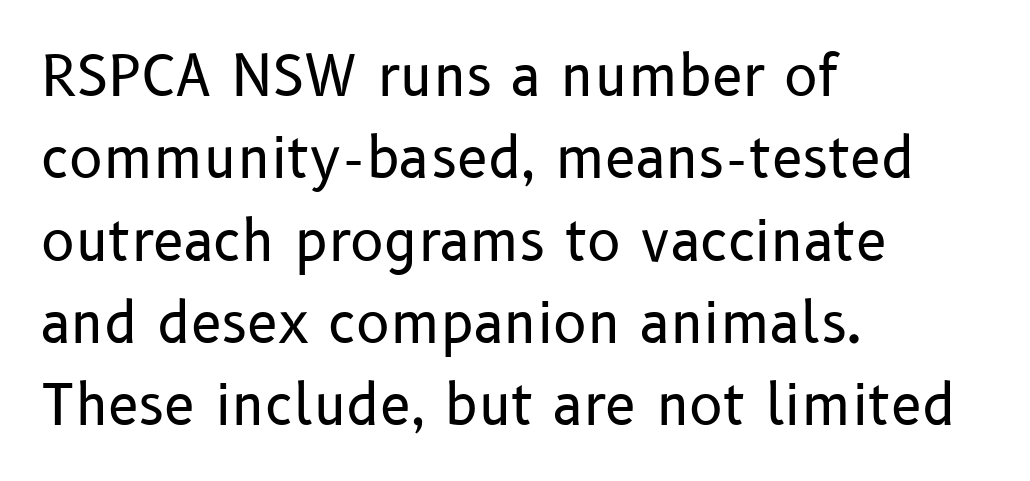
Compared with typical paragraphs, the rows here are spaced about the same. This sample uses plain, unmodified letter spacing. Leftover space on each line is placed entirely after the last word. Here the designer chose a conventional face with non-uniform glyph widths. No letter is thick-stroked: the sample isn't bold.
